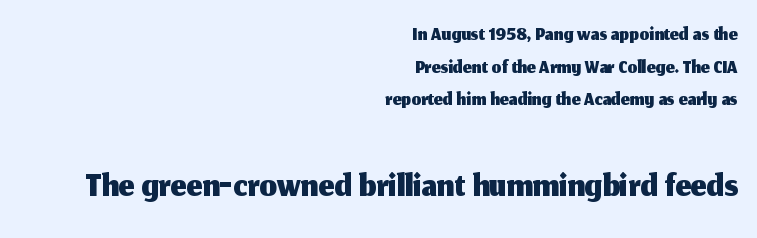
Q: Is the text italic (slanted)? A: No, it is upright.
Q: Is the typeface a serif or a sans-serif typeface? A: Sans-serif.
Q: Is the text underlined? A: No.
Q: How is the paragraph aligned? A: Right-aligned.
Q: Is the spacing between letters normal or unusually wide? A: Normal.
Q: Is the spacing between lines tight, normal or loose? A: Tight.
Q: Which block of text is set in a larger size, the first (top) or the second (bottom)? A: The second (bottom) one.
Q: Width (condensed, normal, or wide)? A: Normal.
Q: Stroke contrast? A: Medium.
Q: x-height? A: Medium.
Q: Monospaced? A: No.
